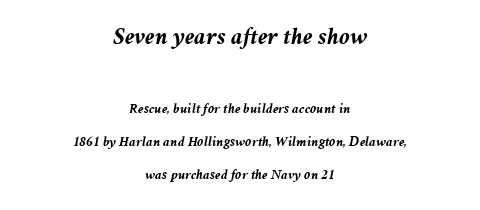
{"italic": "yes", "lean": "right", "slant_degrees": 11, "bold": "yes", "underline": "no", "align": "center", "line_spacing": "loose", "line_spacing_ratio": 2.37, "letter_spacing": "normal", "letter_spacing_em": 0.0, "larger_block": "first", "size_ratio": 1.71, "glyph_px": 24}
